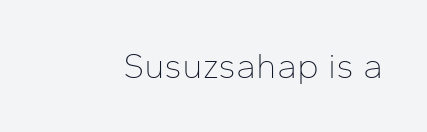
The image shows 36 px thin sans-serif type, upright; set normal letter spacing, not underlined; low stroke contrast and a medium x-height.
